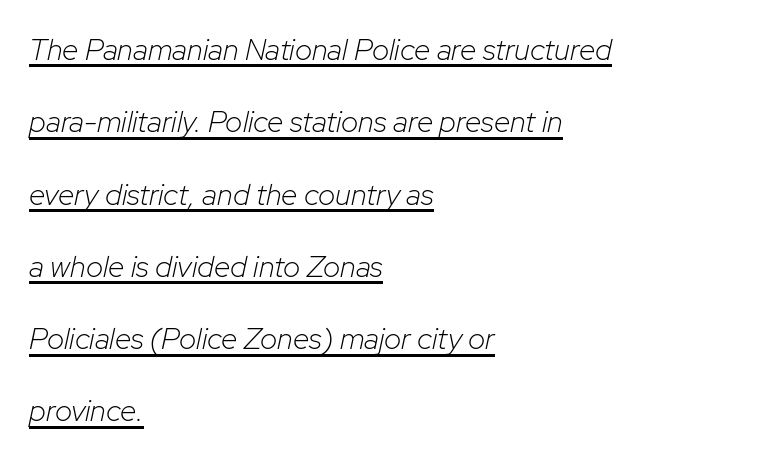
Q: Is the text bold? A: No.
Q: Is the text italic (slanted)? A: Yes, it leans right by about 12 degrees.
Q: Is the text underlined? A: Yes.
Q: How is the paragraph aligned? A: Left-aligned.
Q: Is the spacing between letters normal or unusually wide? A: Normal.
Q: Is the spacing between lines tight, normal or loose? A: Loose.
Q: Width (condensed, normal, or wide)? A: Normal.
Q: Stroke contrast? A: Low.
Q: x-height? A: Medium.
Q: Monospaced? A: No.
